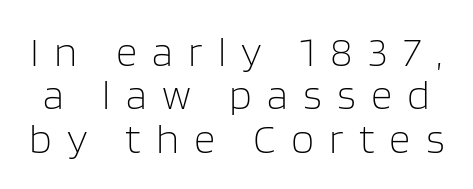
The image shows 42 px light sans-serif type, upright; set tight line spacing (1.03x), unusually wide letter spacing (+0.36 em), not underlined; low stroke contrast and a large x-height.
